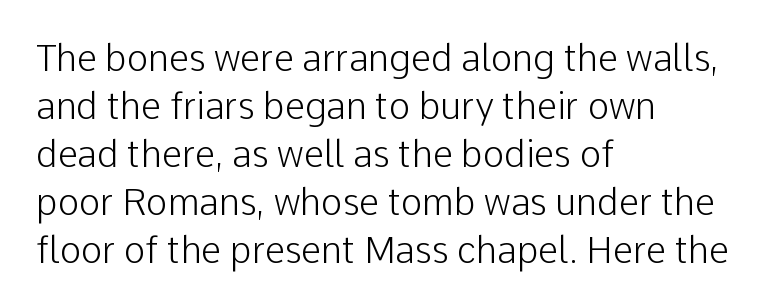
{"serif": "no", "italic": "no", "bold": "no", "weight": "light", "width": "normal", "stroke_contrast": "low", "x_height": "medium", "monospaced": "no", "underline": "no", "align": "left", "line_spacing": "normal", "line_spacing_ratio": 1.33, "letter_spacing": "normal", "letter_spacing_em": 0.0, "glyph_px": 36}
